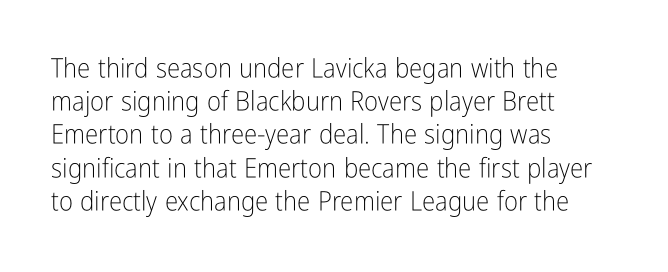
Q: Is the text bold? A: No.
Q: Is the text italic (slanted)? A: No, it is upright.
Q: Is the text underlined? A: No.
Q: How is the paragraph aligned? A: Left-aligned.
Q: Is the spacing between letters normal or unusually wide? A: Normal.
